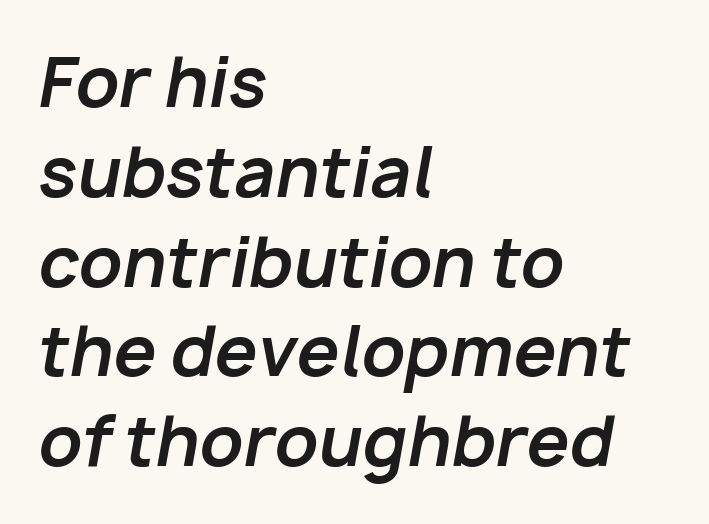
Q: Is the text bold? A: Yes.
Q: Is the text italic (slanted)? A: Yes, it leans right by about 10 degrees.
Q: Is the text underlined? A: No.
Q: How is the paragraph aligned? A: Left-aligned.
Q: Is the spacing between letters normal or unusually wide? A: Normal.
Q: Is the spacing between lines tight, normal or loose? A: Normal.
Q: Width (condensed, normal, or wide)? A: Normal.
Q: Stroke contrast? A: Low.
Q: x-height? A: Medium.
Q: Monospaced? A: No.
